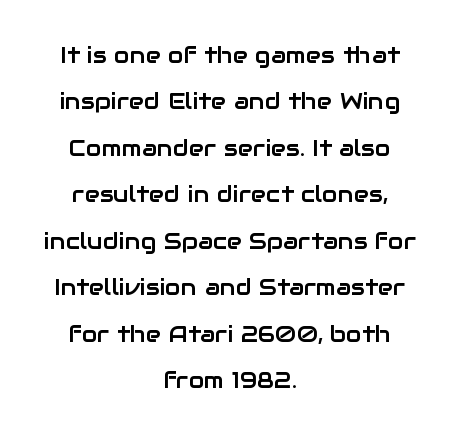
When letters stand straight like this, we call the style roman or upright. This block would shrink considerably if given ordinary leading; it's expanded now. The space beneath each line is pristine and unruled. Observe the ordinary spacing: letters are neighbours, not strangers. In CSS terms this would be text-align: center.
